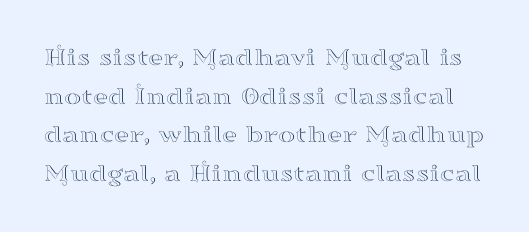
Q: Is the text italic (slanted)? A: No, it is upright.
Q: Is the text underlined? A: No.
Q: Is the spacing between letters normal or unusually wide? A: Normal.
Q: Is the spacing between lines tight, normal or loose? A: Normal.
